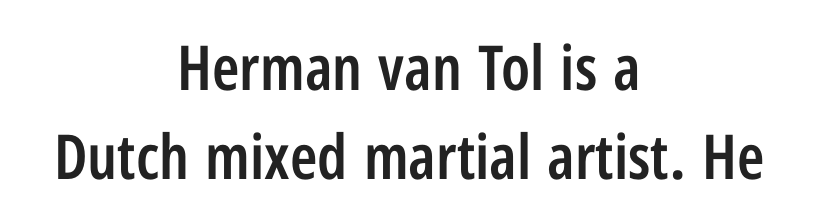
Q: Is the text bold? A: Semi-bold.
Q: Is the text italic (slanted)? A: No, it is upright.
Q: Is the typeface a serif or a sans-serif typeface? A: Sans-serif.
Q: Is the text underlined? A: No.
Q: How is the paragraph aligned? A: Centered.
Q: Is the spacing between letters normal or unusually wide? A: Normal.
Q: Is the spacing between lines tight, normal or loose? A: Normal.
Q: Width (condensed, normal, or wide)? A: Condensed.
Q: Stroke contrast? A: Low.
Q: x-height? A: Medium.
Q: Monospaced? A: No.
